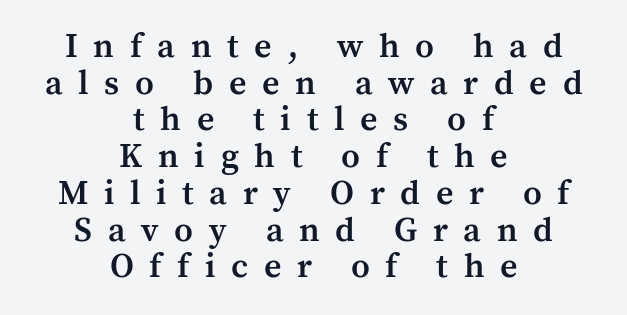
{"serif": "yes", "italic": "no", "bold": "semi", "weight": "semibold", "width": "normal", "stroke_contrast": "medium", "x_height": "medium", "monospaced": "no", "underline": "no", "align": "center", "line_spacing": "tight", "line_spacing_ratio": 1.08, "letter_spacing": "wide", "letter_spacing_em": 0.46, "glyph_px": 34}
